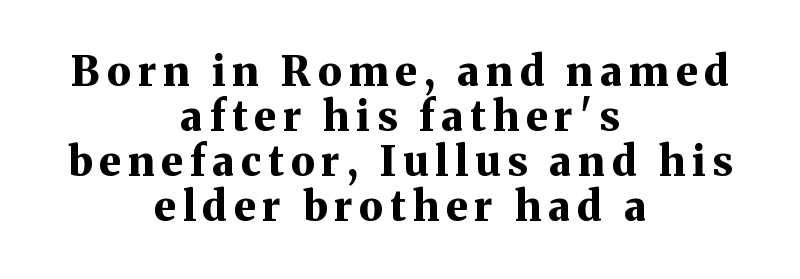
Honestly, there is no underline to notice here at all. Proportional: the letters do not fall into vertical columns. You could barely slide anything between these rows. The compositor balanced each line on the midline.
